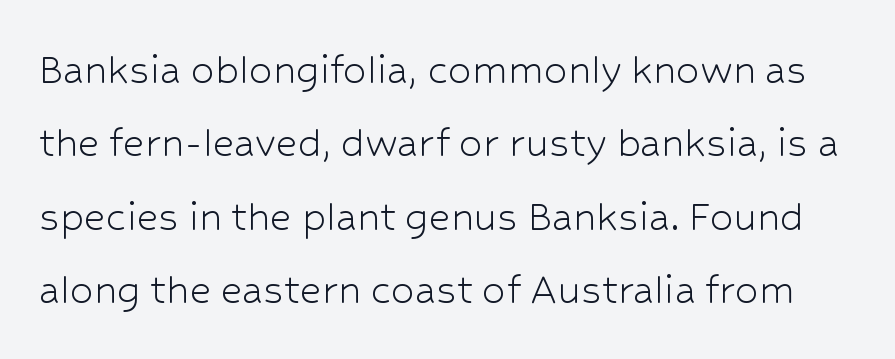
No heavy texture on the line: the type isn't bold. Characters follow at the spacing the type designer built in. Tall strokes in this sample are plumb rather than angled. Do the characters align in a grid? No, the font is proportional. Interline gaps are of average width in this sample.
